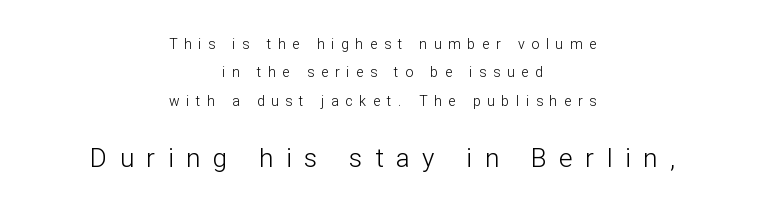
{"italic": "no", "bold": "no", "underline": "no", "align": "center", "line_spacing": "loose", "line_spacing_ratio": 2.02, "letter_spacing": "wide", "letter_spacing_em": 0.48, "larger_block": "second", "size_ratio": 1.86, "glyph_px": 26}
